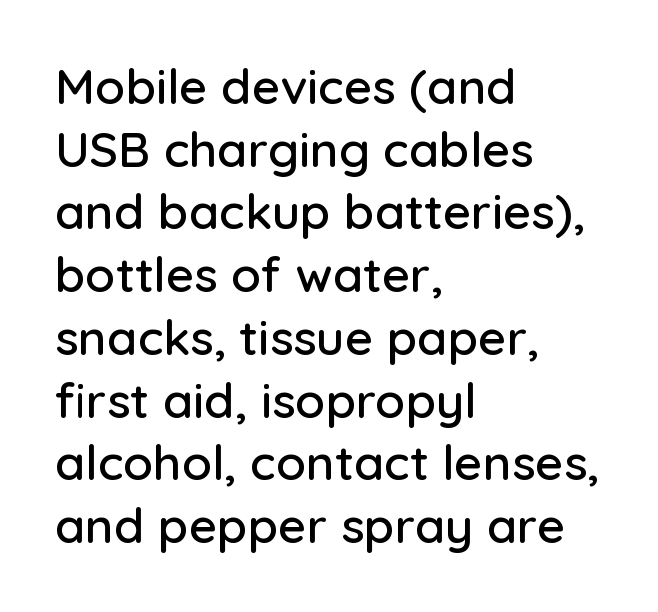
The image shows 49 px sans-serif type, upright; set left-aligned, normal line spacing (1.28x), normal letter spacing, not underlined; low stroke contrast and a medium x-height.
